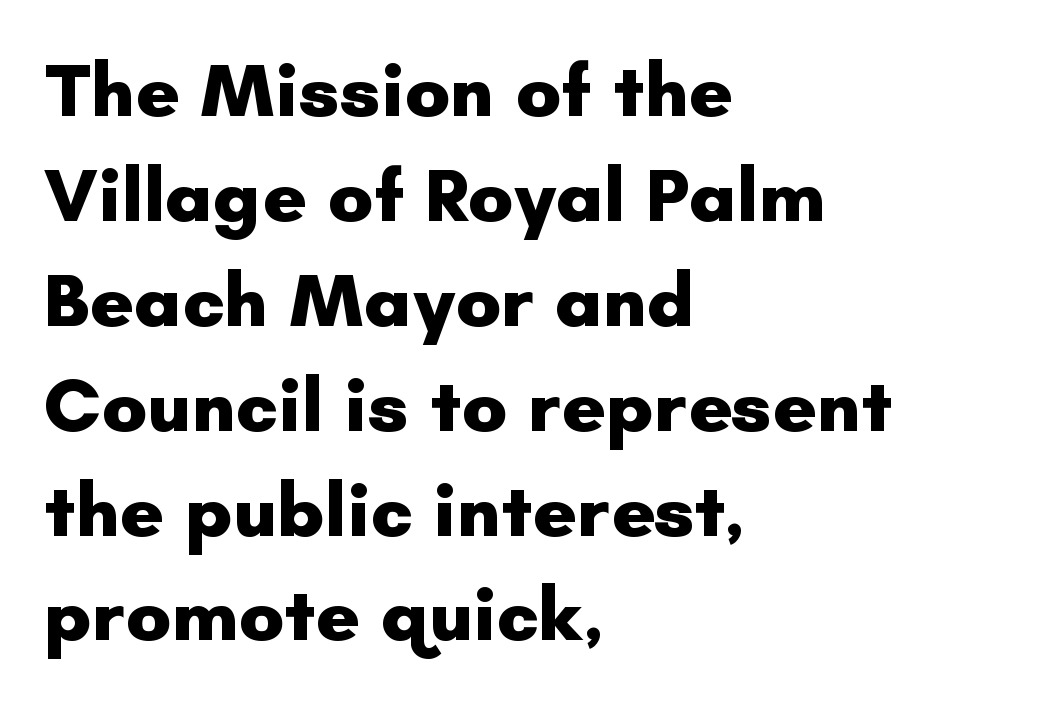
The rendering uses a bold face; every stroke is thick and dark. A bare baseline throughout the passage. Compared with a centered layout, this one pins lines to the left instead. Varying glyph widths throughout — classic text-font behaviour. Vertical spacing — default.
